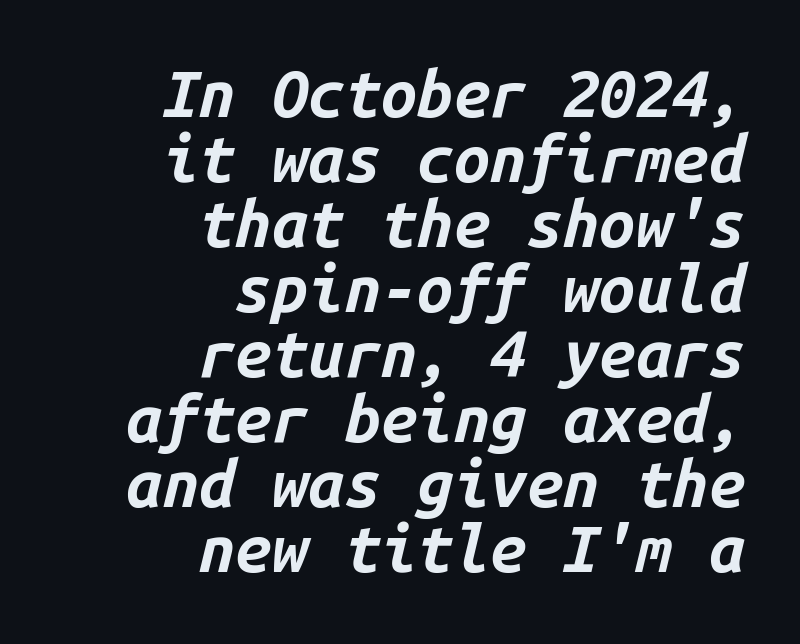
{"italic": "yes", "lean": "right", "slant_degrees": 14, "bold": "yes", "weight": "bold", "width": "normal", "stroke_contrast": "low", "x_height": "medium", "monospaced": "yes", "underline": "no", "align": "right", "line_spacing": "tight", "line_spacing_ratio": 1.0, "letter_spacing": "normal", "letter_spacing_em": 0.0, "glyph_px": 65}
